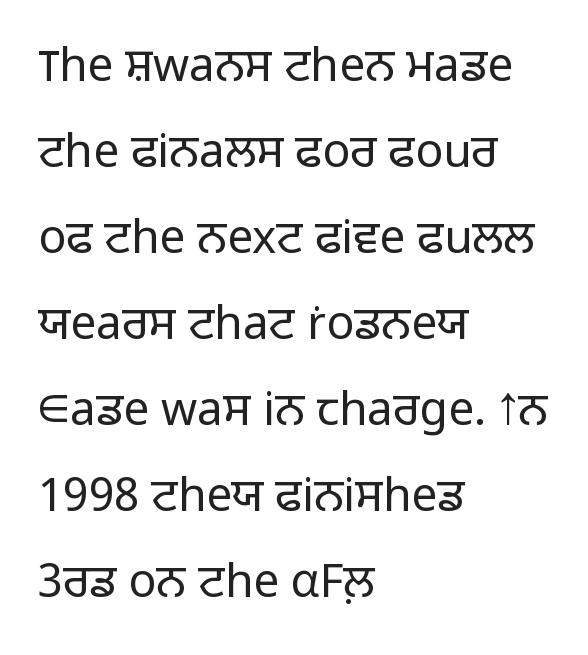
{"serif": "no", "italic": "no", "bold": "no", "weight": "light", "width": "normal", "stroke_contrast": "low", "x_height": "medium", "monospaced": "no", "underline": "no", "align": "left", "line_spacing_ratio": 1.87, "letter_spacing": "normal", "letter_spacing_em": 0.0, "glyph_px": 46}
